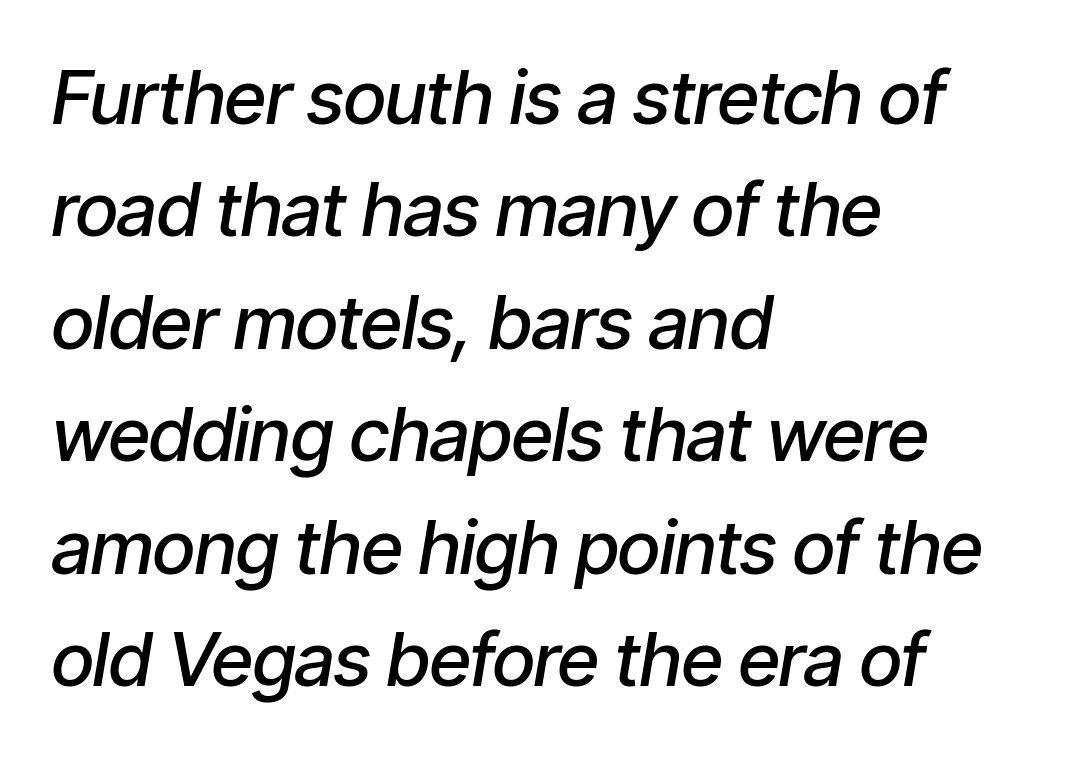
The image shows 74 px semibold, condensed type, italic (leaning right); set left-aligned, normal line spacing (1.52x), normal letter spacing, not underlined; low stroke contrast and a medium x-height.
